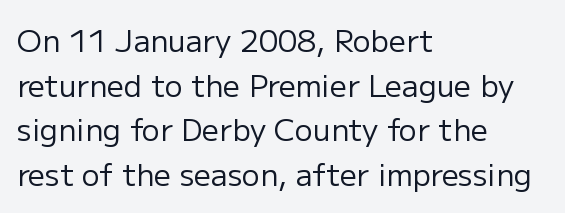
{"serif": "no", "italic": "no", "bold": "no", "weight": "regular", "width": "normal", "stroke_contrast": "low", "x_height": "medium", "monospaced": "no", "underline": "no", "align": "left", "line_spacing": "normal", "line_spacing_ratio": 1.49, "letter_spacing": "normal", "letter_spacing_em": 0.0, "glyph_px": 30}
